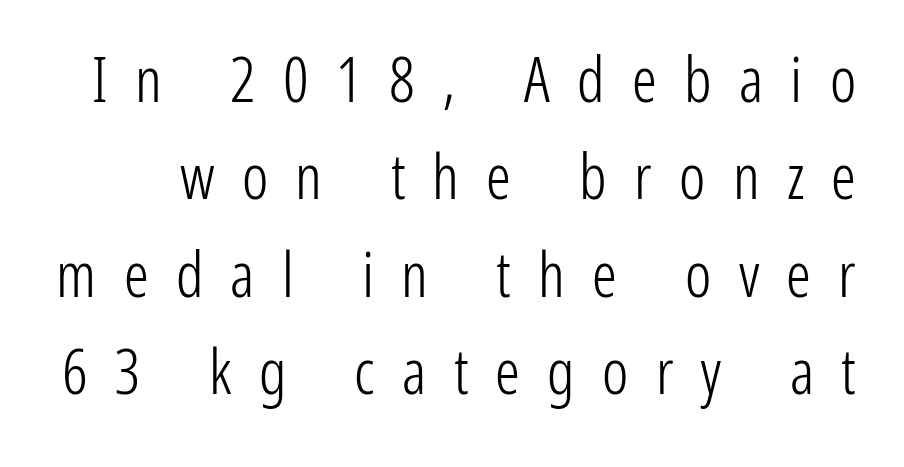
Q: Is the text bold? A: No.
Q: Is the text italic (slanted)? A: No, it is upright.
Q: Is the typeface a serif or a sans-serif typeface? A: Sans-serif.
Q: Is the text underlined? A: No.
Q: Is the spacing between letters normal or unusually wide? A: Unusually wide.
Q: Is the spacing between lines tight, normal or loose? A: Normal.
Q: Width (condensed, normal, or wide)? A: Condensed.
Q: Stroke contrast? A: Low.
Q: x-height? A: Medium.
Q: Monospaced? A: No.
